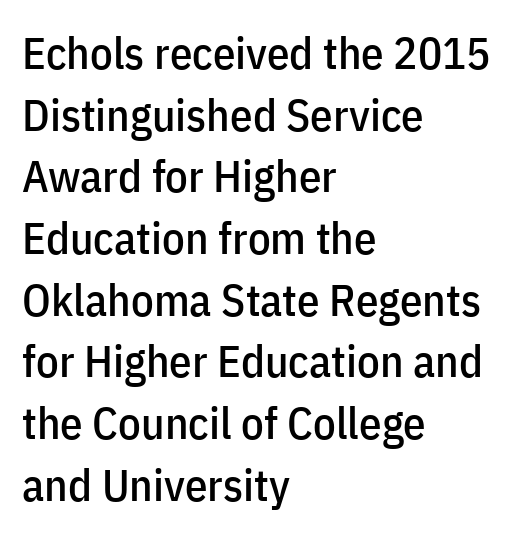
The image shows 45 px condensed sans-serif type, upright; set left-aligned, normal line spacing (1.37x), normal letter spacing, not underlined; low stroke contrast and a medium x-height.
